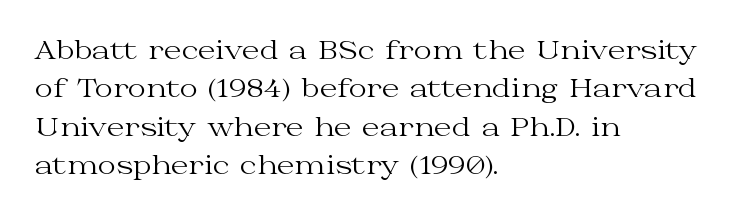
The image shows 25 px text type, upright; set left-aligned, normal line spacing (1.54x), normal letter spacing, not underlined.
